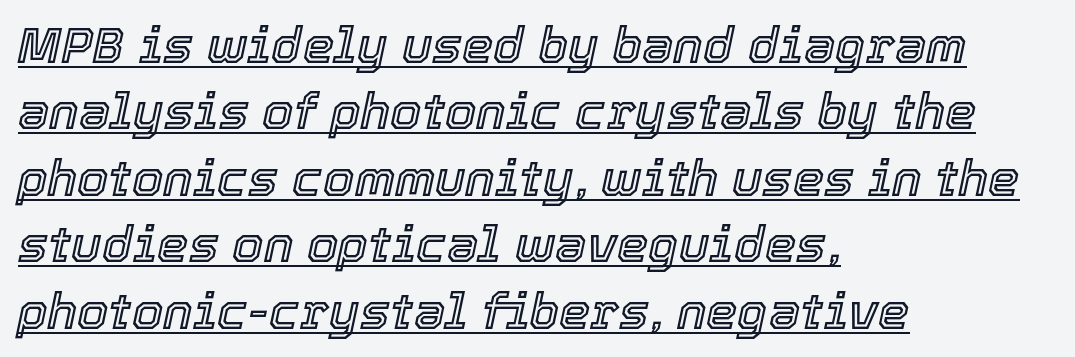
This sample has the flowing, uneven cadence of proportional lettering. Does a line run under the words? Yes, clearly. Characters follow at the spacing the type designer built in. In terms of posture, this sample is oblique. The rag falls on the right side of this text block.
